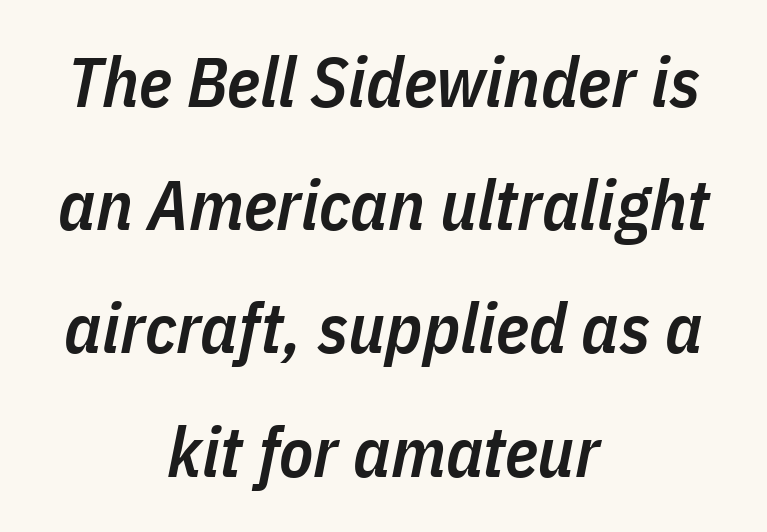
The image shows 70 px semibold, condensed type, italic (leaning right); set centered, line spacing 1.76x, normal letter spacing, not underlined; low stroke contrast and a medium x-height.
